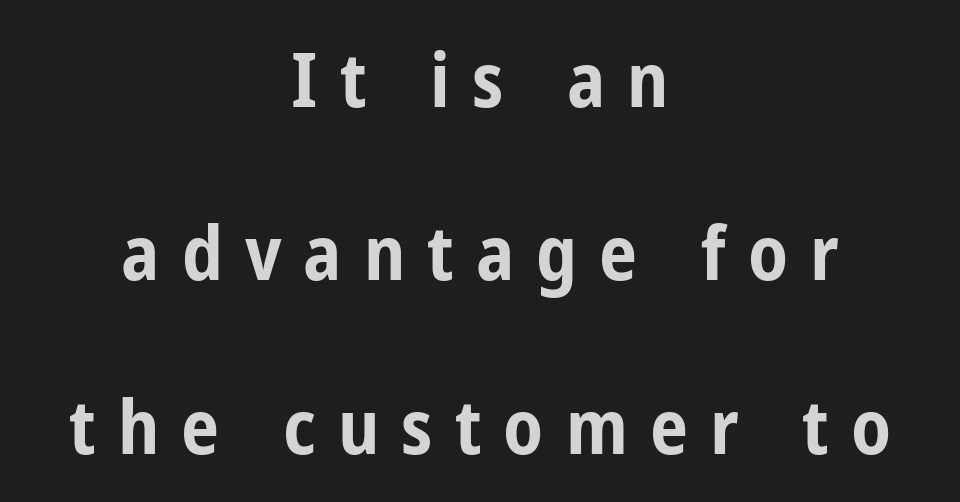
The rag falls on both sides of this text block equally. Does extra space separate the letters? Yes, quite a lot of it. The passage shown is emphatically bold. Quick note: not italic, upright.
